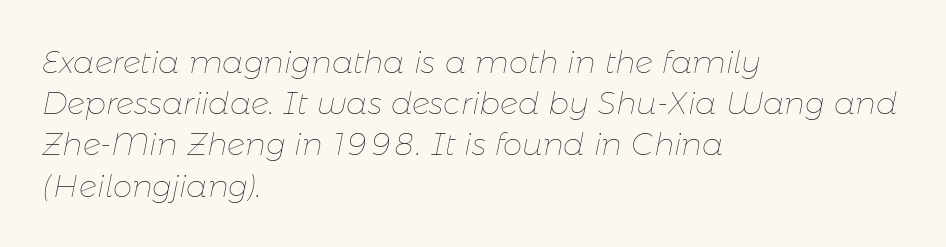
The image shows 31 px thin type, italic (leaning right); set left-aligned, normal line spacing (1.33x), normal letter spacing, not underlined; low stroke contrast and a medium x-height.
